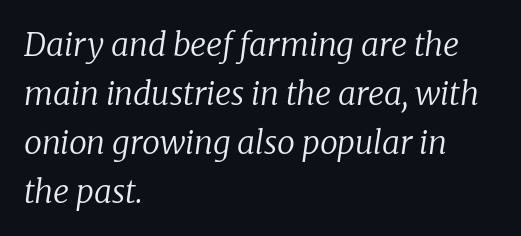
The image shows 32 px regular-weight serif type, italic (leaning right); set left-aligned, normal line spacing (1.53x), normal letter spacing, not underlined; low stroke contrast and a medium x-height.
